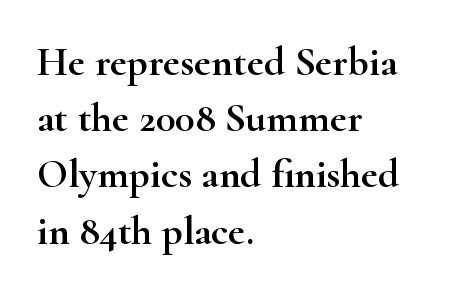
Q: Is the text italic (slanted)? A: No, it is upright.
Q: Is the typeface a serif or a sans-serif typeface? A: Serif.
Q: Is the text underlined? A: No.
Q: How is the paragraph aligned? A: Left-aligned.
Q: Is the spacing between letters normal or unusually wide? A: Normal.
Q: Is the spacing between lines tight, normal or loose? A: Normal.
Q: Width (condensed, normal, or wide)? A: Wide.
Q: Stroke contrast? A: High.
Q: x-height? A: Small.
Q: Monospaced? A: No.
